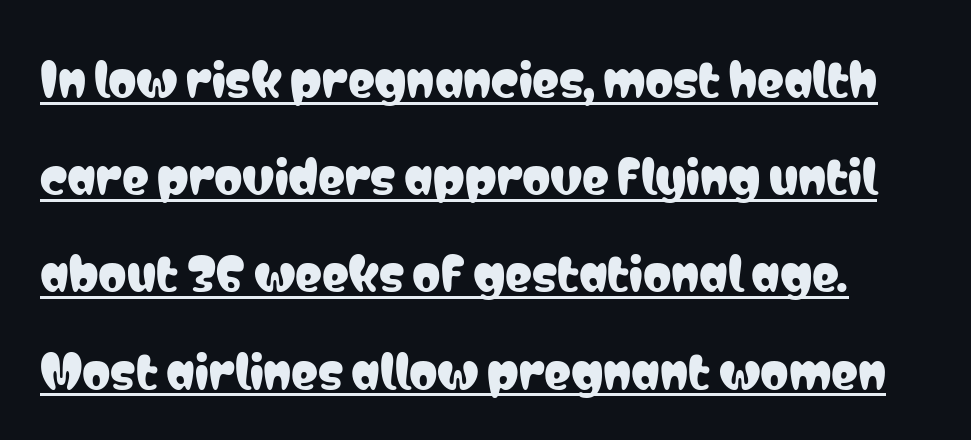
Vertical strokes here are truly vertical. Check where the strokes stop: nothing finishes them off — pure sans. The letterforms sit shoulder to shoulder at normal distance. The space between consecutive lines is lavish. A rule runs beneath these lines of type.
